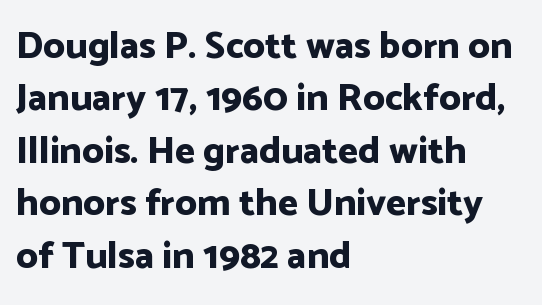
The image shows 38 px bold sans-serif type, upright; set left-aligned, normal line spacing (1.38x), normal letter spacing, not underlined; low stroke contrast and a medium x-height.
